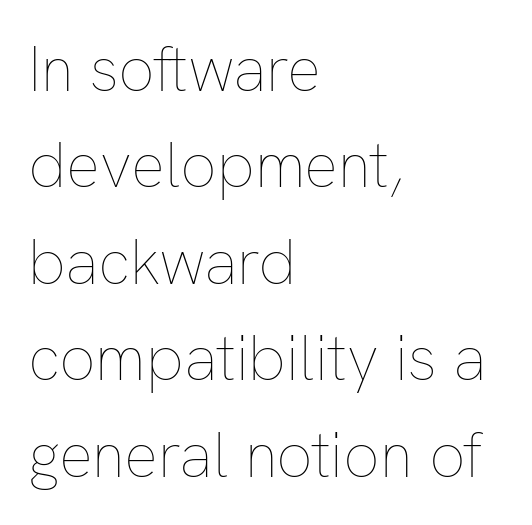
Q: Is the text bold? A: No.
Q: Is the text italic (slanted)? A: No, it is upright.
Q: Is the text underlined? A: No.
Q: How is the paragraph aligned? A: Left-aligned.
Q: Is the spacing between letters normal or unusually wide? A: Normal.
Q: Is the spacing between lines tight, normal or loose? A: Normal.
Q: Width (condensed, normal, or wide)? A: Normal.
Q: Stroke contrast? A: Low.
Q: x-height? A: Medium.
Q: Monospaced? A: No.
